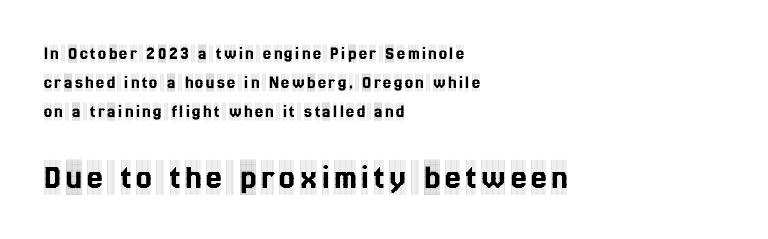
Q: Is the text italic (slanted)? A: No, it is upright.
Q: Is the typeface a serif or a sans-serif typeface? A: Serif.
Q: Is the text underlined? A: No.
Q: How is the paragraph aligned? A: Left-aligned.
Q: Is the spacing between lines tight, normal or loose? A: Normal.
Q: Which block of text is set in a larger size, the first (top) or the second (bottom)? A: The second (bottom) one.
Q: Width (condensed, normal, or wide)? A: Condensed.
Q: x-height? A: Large.
Q: Monospaced? A: No.
